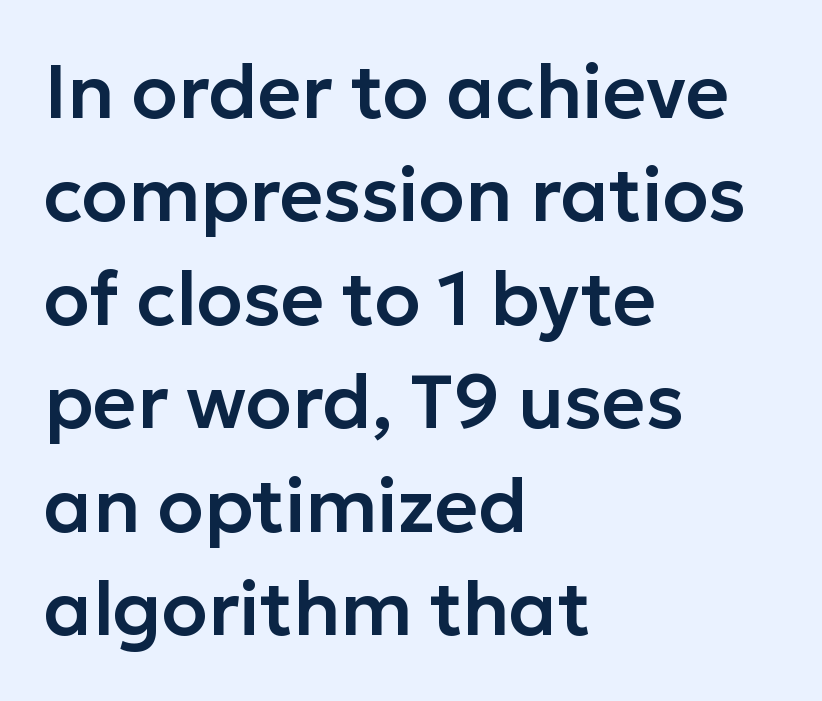
In terms of posture, this sample is upright. Any mark beneath the type? The region is blank. The font family rendered here belongs to the sans-serif group. A typesetter would call this leading conventional body-copy spacing. The rendering uses natural spacing where letterforms have individual widths.
